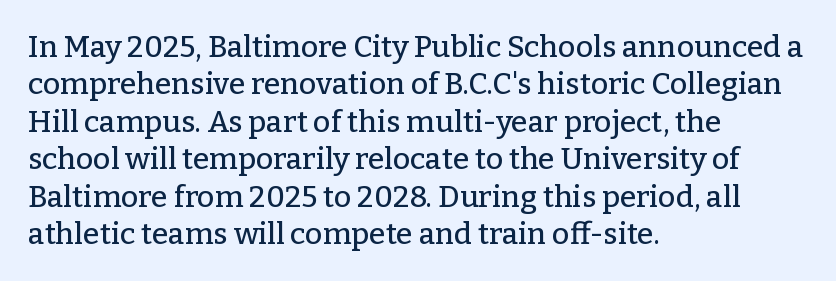
The image shows 30 px serif type, upright; set left-aligned, normal line spacing (1.25x), normal letter spacing, not underlined; low stroke contrast and a medium x-height.
